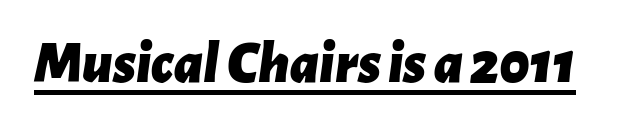
Pretty heavy lettering here — definitely bold. Does extra space separate the letters? No, they use regular spacing. Do the characters align in a grid? No, the font is proportional. This is oblique type, the kind used for emphasis or titles. Notice how a bar underscores the lettering throughout.
